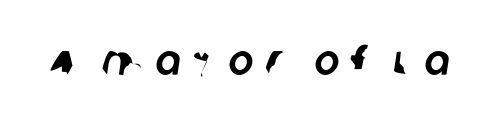
{"serif": "no", "width": "normal", "stroke_contrast": "low", "x_height": "large", "monospaced": "no", "underline": "no", "letter_spacing": "wide", "letter_spacing_em": 0.28, "glyph_px": 42}
